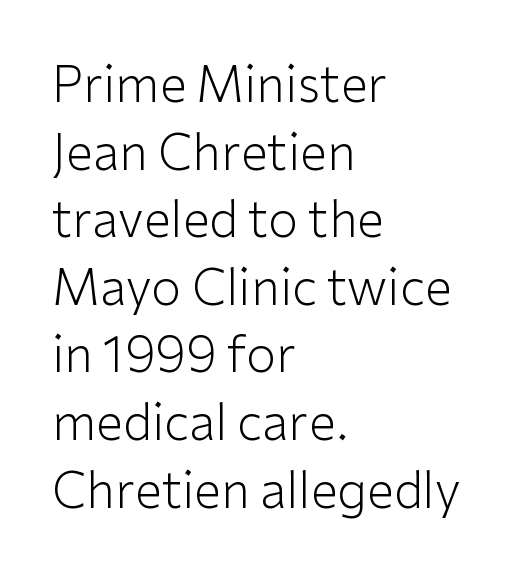
The image shows 49 px light sans-serif type, upright; set left-aligned, normal line spacing (1.38x), normal letter spacing, not underlined; low stroke contrast and a medium x-height.
